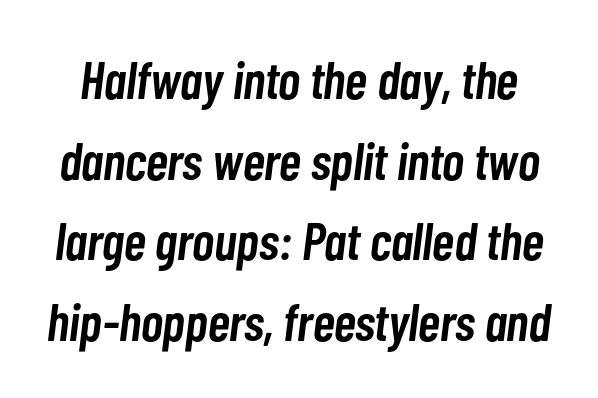
Q: Is the text bold? A: Semi-bold.
Q: Is the text italic (slanted)? A: Yes, it leans right by about 7 degrees.
Q: Is the text underlined? A: No.
Q: Is the spacing between letters normal or unusually wide? A: Normal.
Q: Is the spacing between lines tight, normal or loose? A: Normal.
Q: Width (condensed, normal, or wide)? A: Condensed.
Q: Stroke contrast? A: Low.
Q: x-height? A: Medium.
Q: Monospaced? A: No.
